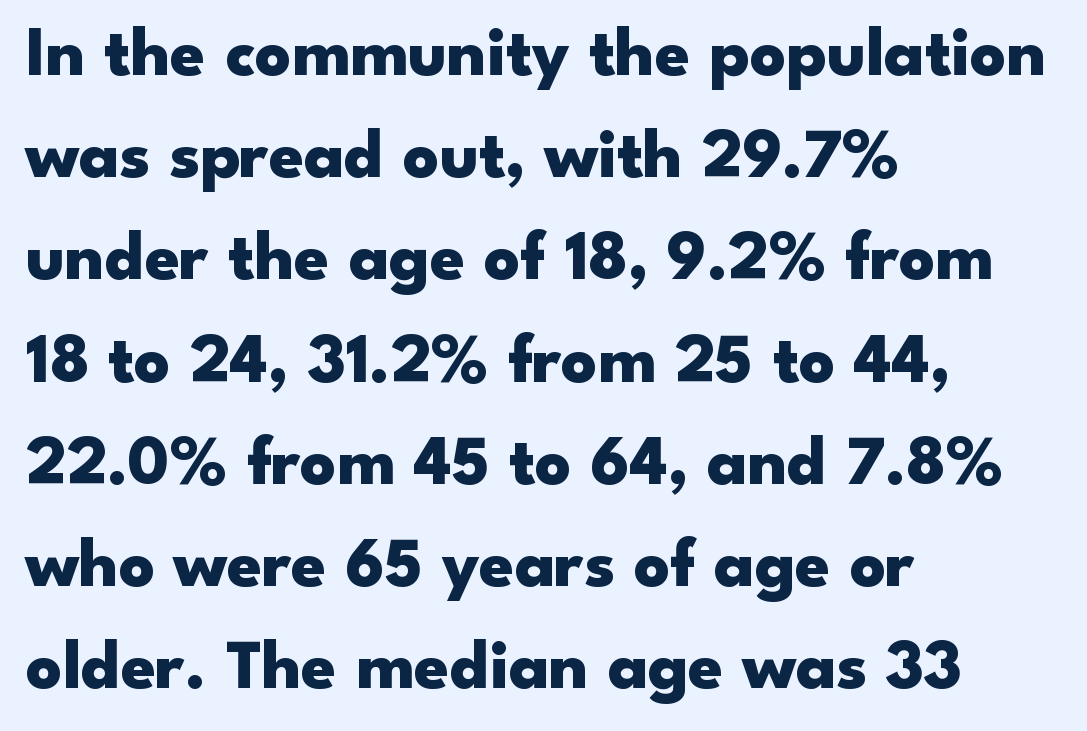
{"serif": "no", "italic": "no", "bold": "yes", "weight": "heavy", "width": "wide", "stroke_contrast": "low", "x_height": "small", "monospaced": "no", "underline": "no", "align": "left", "line_spacing": "normal", "line_spacing_ratio": 1.46, "letter_spacing": "normal", "letter_spacing_em": 0.0, "glyph_px": 70}
